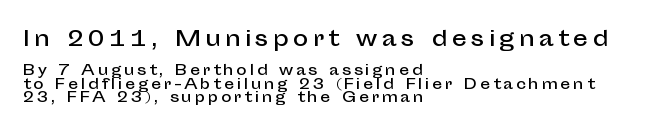
Q: Is the text italic (slanted)? A: No, it is upright.
Q: Is the text underlined? A: No.
Q: How is the paragraph aligned? A: Left-aligned.
Q: Is the spacing between letters normal or unusually wide? A: Unusually wide.
Q: Is the spacing between lines tight, normal or loose? A: Tight.
Q: Which block of text is set in a larger size, the first (top) or the second (bottom)? A: The first (top) one.
